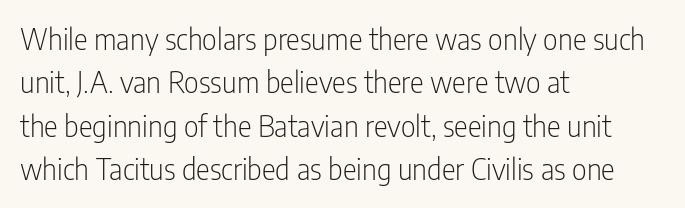
Q: Is the text bold? A: No.
Q: Is the text italic (slanted)? A: No, it is upright.
Q: Is the typeface a serif or a sans-serif typeface? A: Sans-serif.
Q: Is the text underlined? A: No.
Q: How is the paragraph aligned? A: Left-aligned.
Q: Is the spacing between letters normal or unusually wide? A: Normal.
Q: Is the spacing between lines tight, normal or loose? A: Normal.
Q: Width (condensed, normal, or wide)? A: Condensed.
Q: Stroke contrast? A: Low.
Q: x-height? A: Medium.
Q: Monospaced? A: No.
